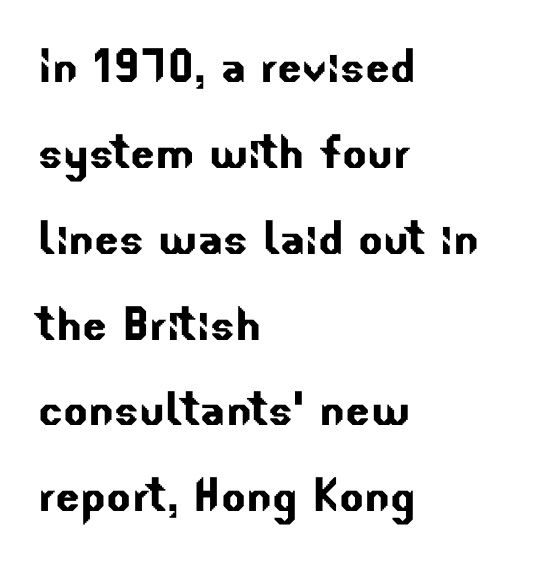
The lines are quadded left. Baseline-to-baseline distance is the conventional proportion of letter height. There is no visible air inserted between adjacent glyphs. The letters advance in unequal steps, a hallmark of proportional type. Rule under the text: the space is simply empty. In terms of letterform style, serifs are entirely absent.
